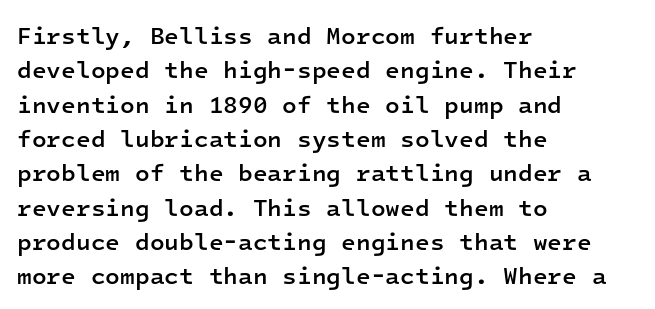
Q: Is the text bold? A: Semi-bold.
Q: Is the text italic (slanted)? A: No, it is upright.
Q: Is the text underlined? A: No.
Q: How is the paragraph aligned? A: Left-aligned.
Q: Is the spacing between letters normal or unusually wide? A: Normal.
Q: Is the spacing between lines tight, normal or loose? A: Normal.
